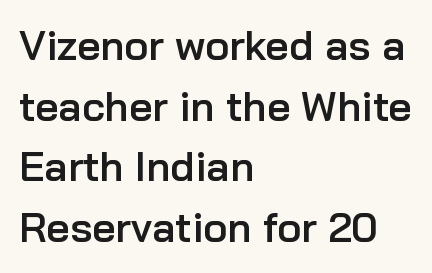
You could call the tracking neutral — neither tight nor loose. Semibold letterforms, between regular and bold. Unmarked baselines from the first word to the last. In terms of letterform style, serifs are entirely absent.
